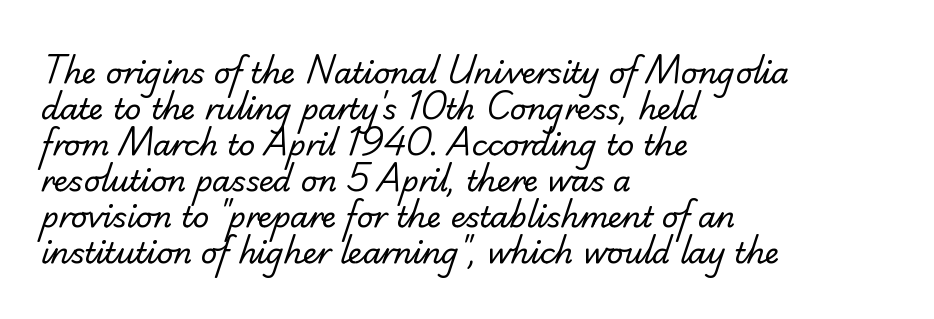
The zone under the glyphs is completely vacant. The letterforms sit shoulder to shoulder at normal distance. Does the copy run flush right? No — it runs flush left. Varying glyph widths throughout — classic text-font behaviour. The passage shown is typeset with a serif family.
